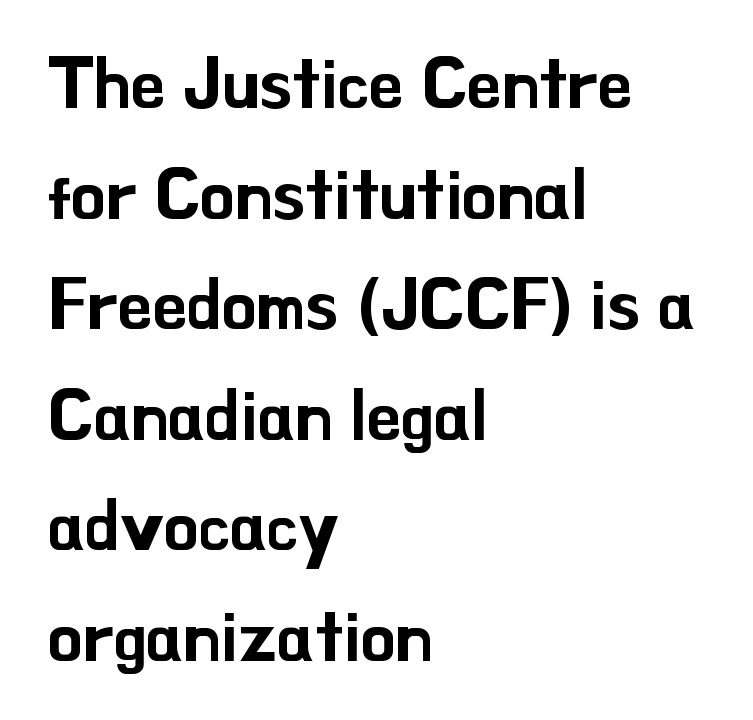
{"serif": "no", "italic": "no", "width": "normal", "stroke_contrast": "low", "x_height": "small", "monospaced": "no", "underline": "no", "align": "left", "line_spacing": "normal", "line_spacing_ratio": 1.58, "letter_spacing": "normal", "letter_spacing_em": 0.0, "glyph_px": 70}
